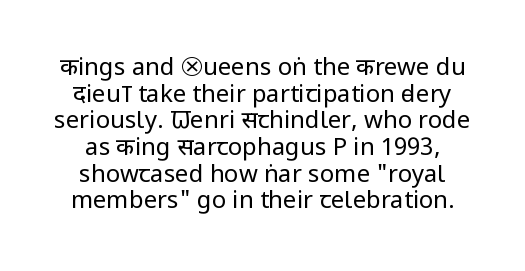
{"italic": "no", "bold": "no", "underline": "no", "line_spacing": "tight", "line_spacing_ratio": 1.11, "letter_spacing": "normal", "letter_spacing_em": 0.0, "glyph_px": 24}
